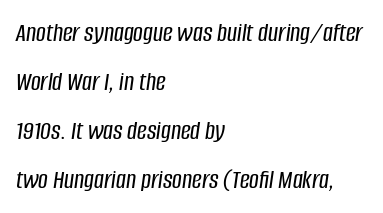
Q: Is the text italic (slanted)? A: Yes, it leans right by about 8 degrees.
Q: Is the text underlined? A: No.
Q: How is the paragraph aligned? A: Left-aligned.
Q: Is the spacing between letters normal or unusually wide? A: Normal.
